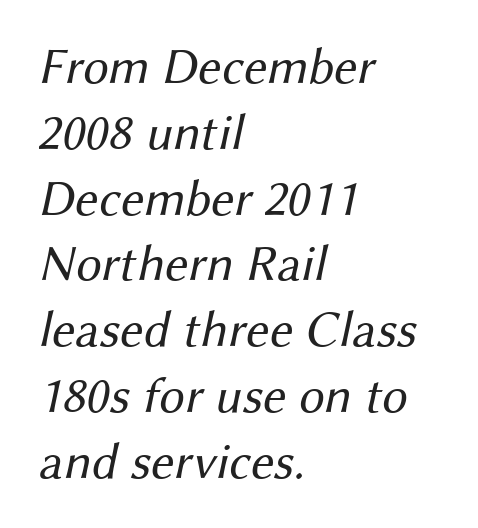
Q: Is the text bold? A: No.
Q: Is the typeface a serif or a sans-serif typeface? A: Sans-serif.
Q: Is the text underlined? A: No.
Q: How is the paragraph aligned? A: Left-aligned.
Q: Is the spacing between letters normal or unusually wide? A: Normal.
Q: Is the spacing between lines tight, normal or loose? A: Normal.
Q: Width (condensed, normal, or wide)? A: Normal.
Q: Stroke contrast? A: Medium.
Q: x-height? A: Medium.
Q: Monospaced? A: No.
